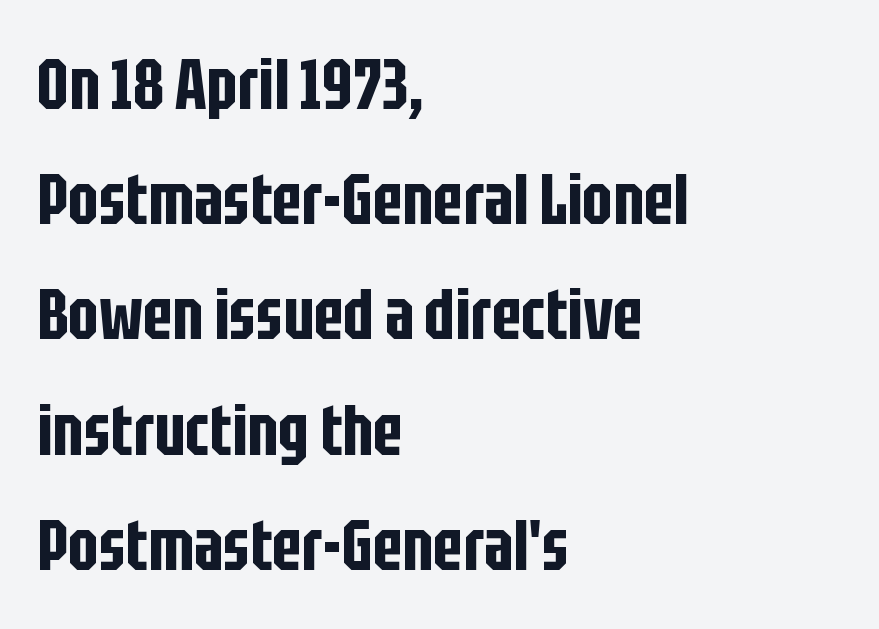
The image shows 72 px condensed sans-serif type, upright; set left-aligned, normal line spacing (1.6x), normal letter spacing, not underlined; low stroke contrast and a large x-height.
